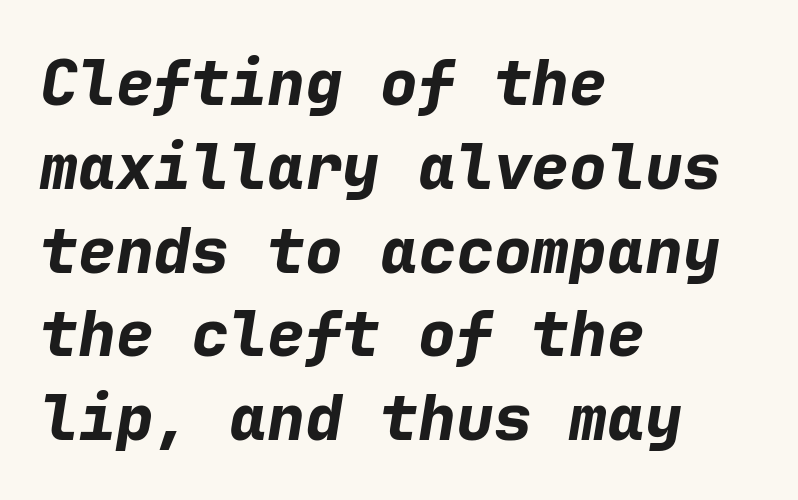
The image shows 63 px bold type, italic (leaning right), monospaced; set left-aligned, normal line spacing (1.33x), normal letter spacing, not underlined; low stroke contrast and a medium x-height.
